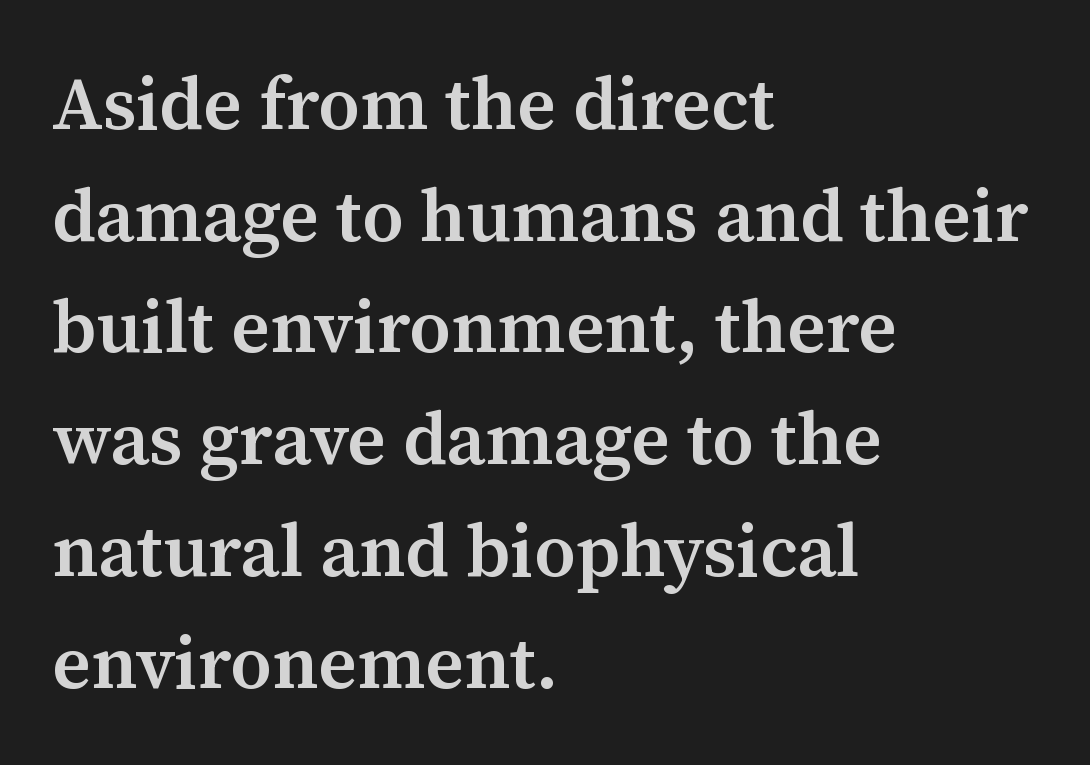
The image shows 74 px semibold serif type, upright; set left-aligned, normal line spacing (1.51x), normal letter spacing, not underlined; medium stroke contrast and a medium x-height.
